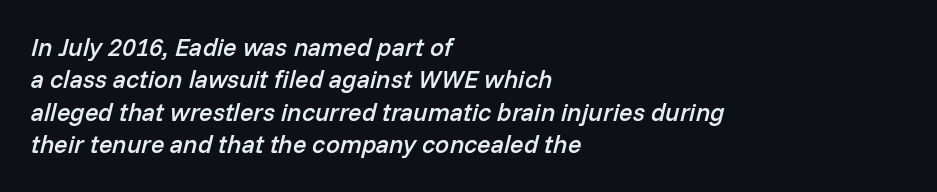
The image shows 25 px text type, italic (leaning right); set left-aligned, normal line spacing (1.3x), normal letter spacing, not underlined.
